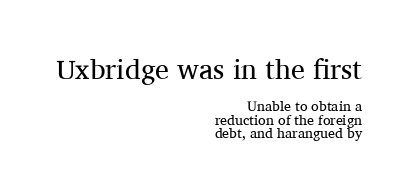
The image shows 28 px regular-weight serif type, upright; set right-aligned, tight line spacing (0.96x), normal letter spacing, not underlined; the first (top) block is 2.0x larger; medium stroke contrast and a medium x-height.
